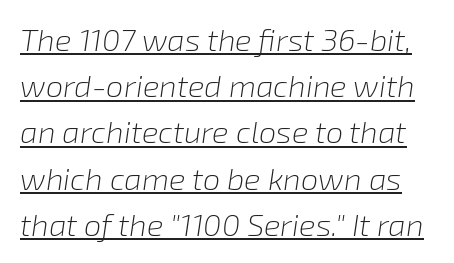
Q: Is the text bold? A: No.
Q: Is the text italic (slanted)? A: Yes, it leans right by about 8 degrees.
Q: Is the text underlined? A: Yes.
Q: Is the spacing between letters normal or unusually wide? A: Normal.
Q: Is the spacing between lines tight, normal or loose? A: Normal.
Q: Width (condensed, normal, or wide)? A: Normal.
Q: Stroke contrast? A: Low.
Q: x-height? A: Medium.
Q: Monospaced? A: No.
